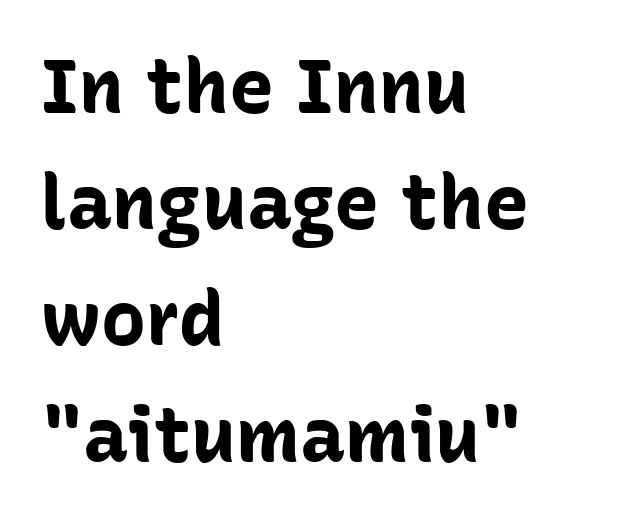
The rendering shows plain stroke endings on the letterforms — a sans-serif design. The compositor pushed each line to the left boundary. The gap between lines stays unmarked. Rendered with straight, roman letterforms. One glance says typical: line gaps are just what's usual.
